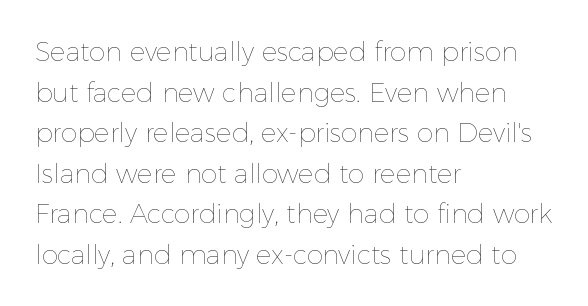
Q: Is the text bold? A: No.
Q: Is the text italic (slanted)? A: No, it is upright.
Q: Is the text underlined? A: No.
Q: How is the paragraph aligned? A: Left-aligned.
Q: Is the spacing between letters normal or unusually wide? A: Normal.
Q: Is the spacing between lines tight, normal or loose? A: Normal.
